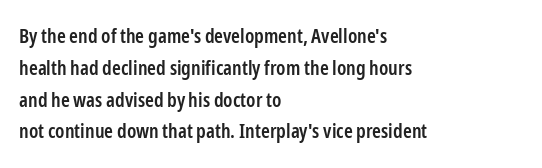
The image shows 20 px text type, upright; set left-aligned, normal line spacing (1.59x), normal letter spacing, not underlined.
